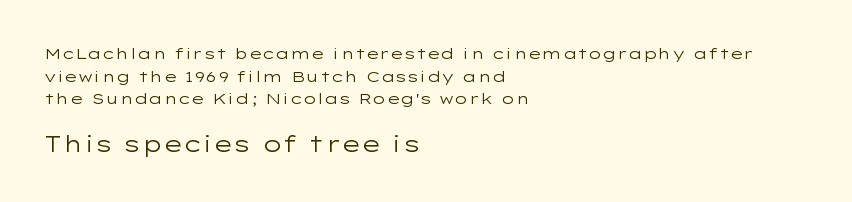
The image shows 22 px text type, upright; set left-aligned, normal line spacing (1.51x), normal letter spacing, not underlined; the second (bottom) block is 1.47x larger.
